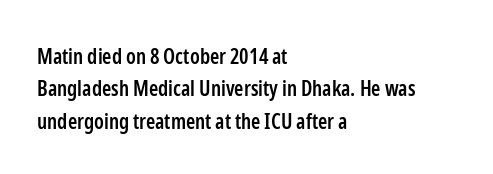
Q: Is the text bold? A: Semi-bold.
Q: Is the text italic (slanted)? A: No, it is upright.
Q: Is the text underlined? A: No.
Q: How is the paragraph aligned? A: Left-aligned.
Q: Is the spacing between letters normal or unusually wide? A: Normal.
Q: Is the spacing between lines tight, normal or loose? A: Normal.
